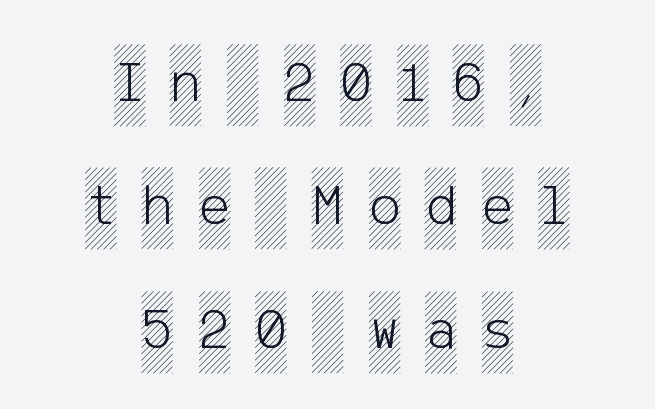
{"italic": "no", "width": "condensed", "x_height": "large", "underline": "no", "align": "center", "line_spacing": "loose", "line_spacing_ratio": 2.09, "letter_spacing": "wide", "letter_spacing_em": 0.43, "glyph_px": 59}
